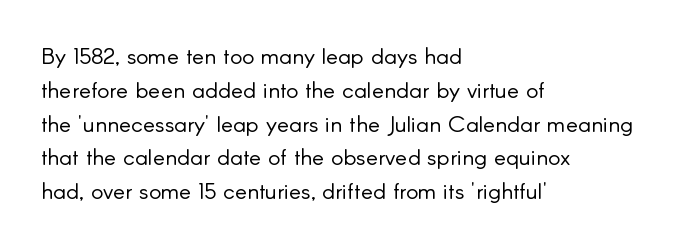
Just letters on the line, the space beneath them empty. Evenly set lines give the paragraph a standard silhouette. Heft: none added — not bold. Notice how the passage keeps a crisp vertical edge on the left only. No extra tracking has been applied to these lines. A roman cut, with each character standing at attention.
